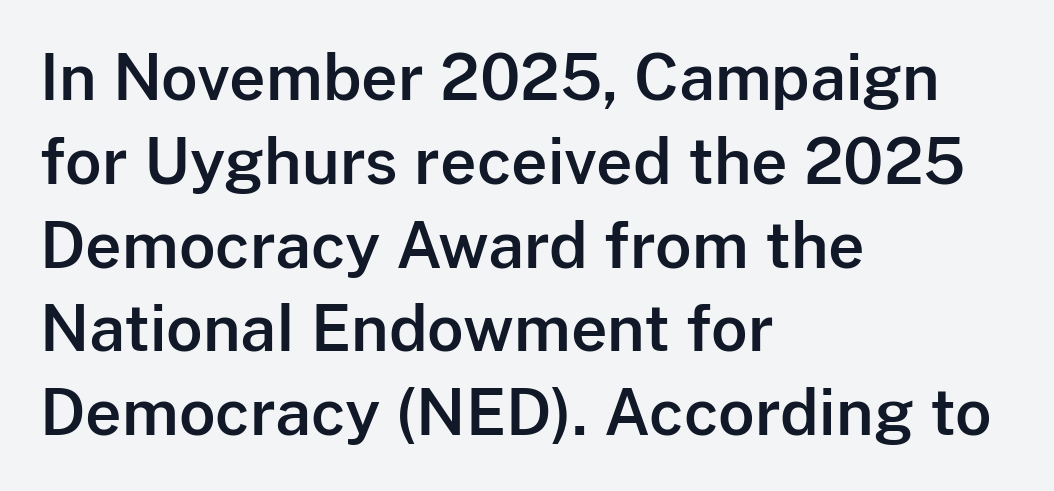
The image shows 63 px sans-serif type, upright; set left-aligned, normal line spacing (1.33x), normal letter spacing, not underlined; low stroke contrast and a medium x-height.
